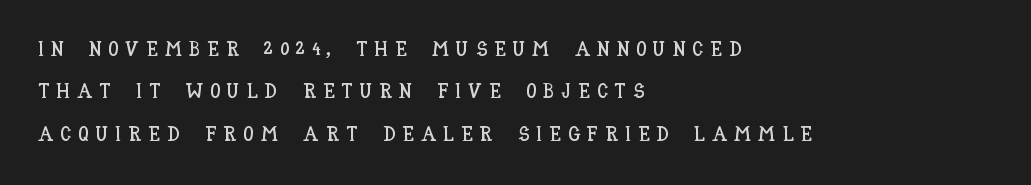
{"italic": "no", "underline": "no", "align": "left", "line_spacing": "loose", "line_spacing_ratio": 2.02, "letter_spacing": "wide", "letter_spacing_em": 0.33, "glyph_px": 21}
